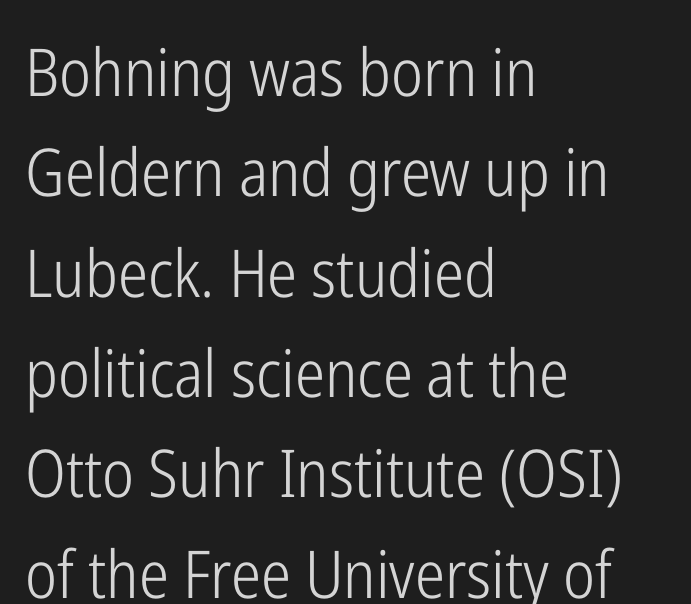
The image shows 66 px light, condensed sans-serif type, upright; set left-aligned, normal line spacing (1.52x), normal letter spacing, not underlined; low stroke contrast and a medium x-height.
